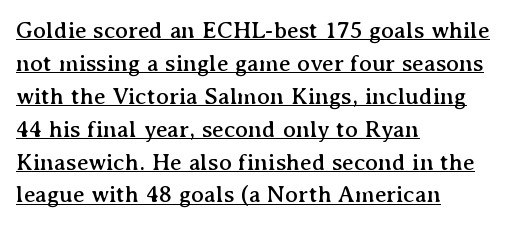
Q: Is the text italic (slanted)? A: No, it is upright.
Q: Is the text underlined? A: Yes.
Q: How is the paragraph aligned? A: Left-aligned.
Q: Is the spacing between letters normal or unusually wide? A: Normal.
Q: Is the spacing between lines tight, normal or loose? A: Normal.
